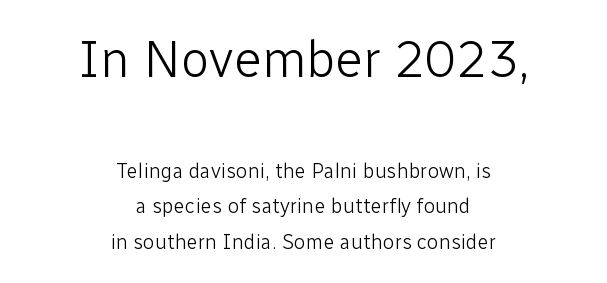
{"serif": "no", "italic": "no", "bold": "no", "weight": "light", "width": "normal", "stroke_contrast": "low", "x_height": "medium", "monospaced": "no", "underline": "no", "align": "center", "line_spacing_ratio": 1.71, "letter_spacing": "normal", "letter_spacing_em": 0.0, "larger_block": "first", "size_ratio": 2.48, "glyph_px": 52}
